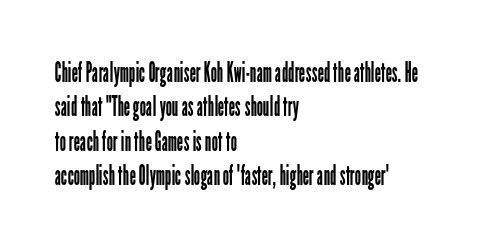
{"serif": "no", "italic": "no", "bold": "no", "weight": "regular", "width": "condensed", "stroke_contrast": "low", "x_height": "medium", "monospaced": "no", "underline": "no", "align": "left", "line_spacing_ratio": 1.23, "letter_spacing": "normal", "letter_spacing_em": 0.0, "glyph_px": 28}
